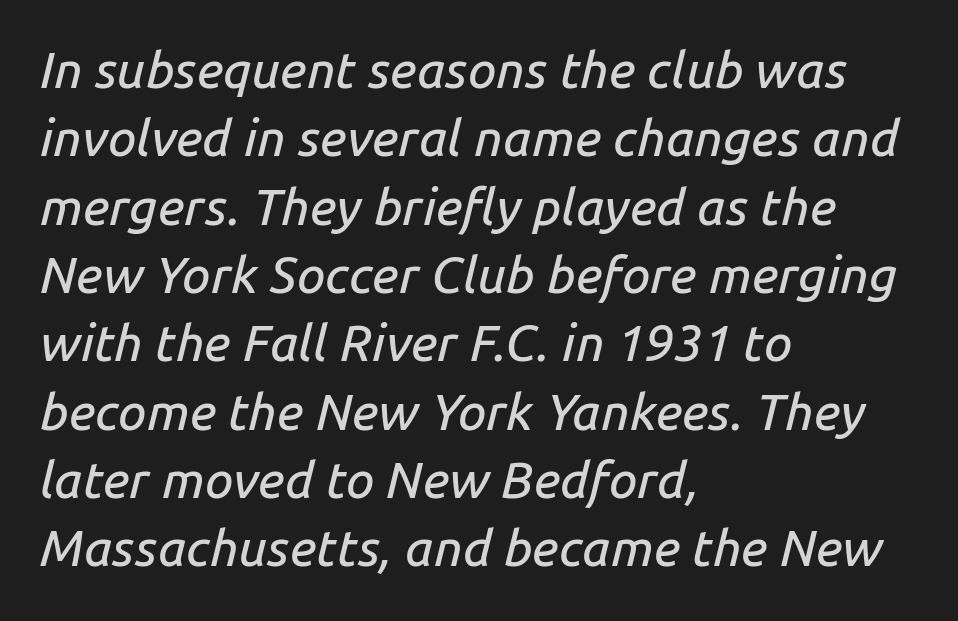
{"italic": "yes", "lean": "right", "slant_degrees": 14, "width": "normal", "stroke_contrast": "low", "x_height": "medium", "monospaced": "no", "underline": "no", "align": "left", "line_spacing": "normal", "line_spacing_ratio": 1.34, "letter_spacing": "normal", "letter_spacing_em": 0.0, "glyph_px": 51}
